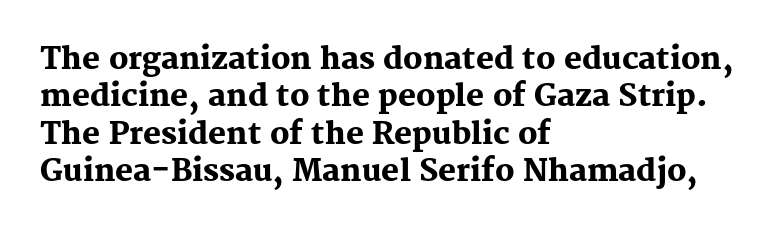
Q: Is the text bold? A: Yes.
Q: Is the text italic (slanted)? A: No, it is upright.
Q: Is the typeface a serif or a sans-serif typeface? A: Serif.
Q: Is the text underlined? A: No.
Q: How is the paragraph aligned? A: Left-aligned.
Q: Is the spacing between letters normal or unusually wide? A: Normal.
Q: Is the spacing between lines tight, normal or loose? A: Normal.
Q: Width (condensed, normal, or wide)? A: Normal.
Q: Stroke contrast? A: Medium.
Q: x-height? A: Medium.
Q: Monospaced? A: No.
